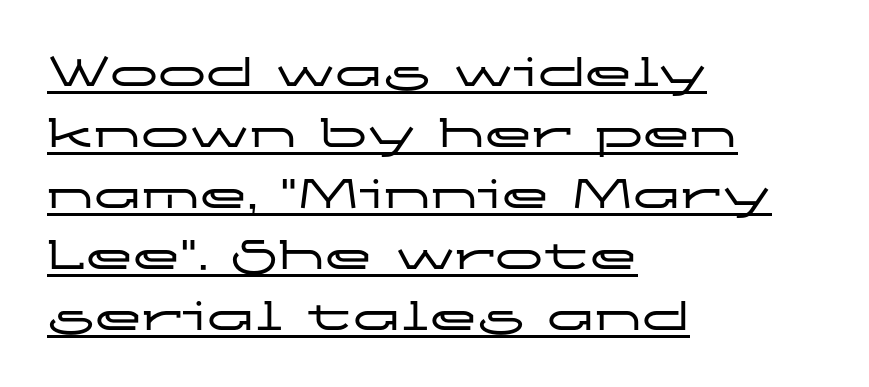
The image shows 48 px wide sans-serif type, upright; set left-aligned, normal line spacing (1.27x), normal letter spacing, underlined; low stroke contrast and a medium x-height.
